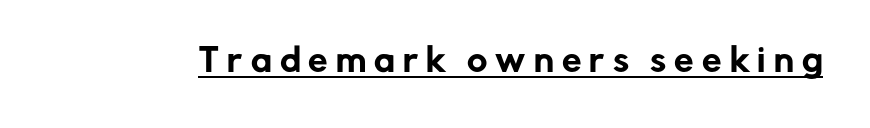
{"serif": "no", "italic": "no", "width": "normal", "stroke_contrast": "low", "x_height": "medium", "monospaced": "no", "underline": "yes", "letter_spacing": "wide", "letter_spacing_em": 0.26, "glyph_px": 31}
